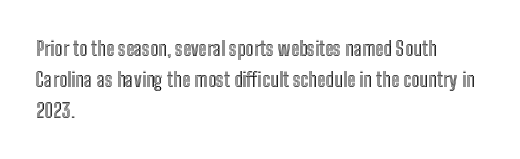
Q: Is the text italic (slanted)? A: No, it is upright.
Q: Is the text underlined? A: No.
Q: How is the paragraph aligned? A: Left-aligned.
Q: Is the spacing between letters normal or unusually wide? A: Normal.
Q: Is the spacing between lines tight, normal or loose? A: Normal.
